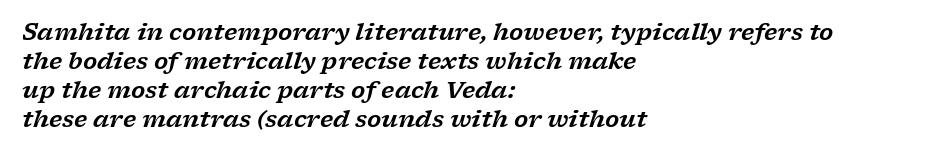
Reading down the column, the eye jumps a familiar distance to each next line. Each row of text sits above clean, open space. No extra tracking has been applied to these lines. The axis of the letterforms is tilted away from vertical. The setting favours the left margin, as ordinary paragraphs usually do.
